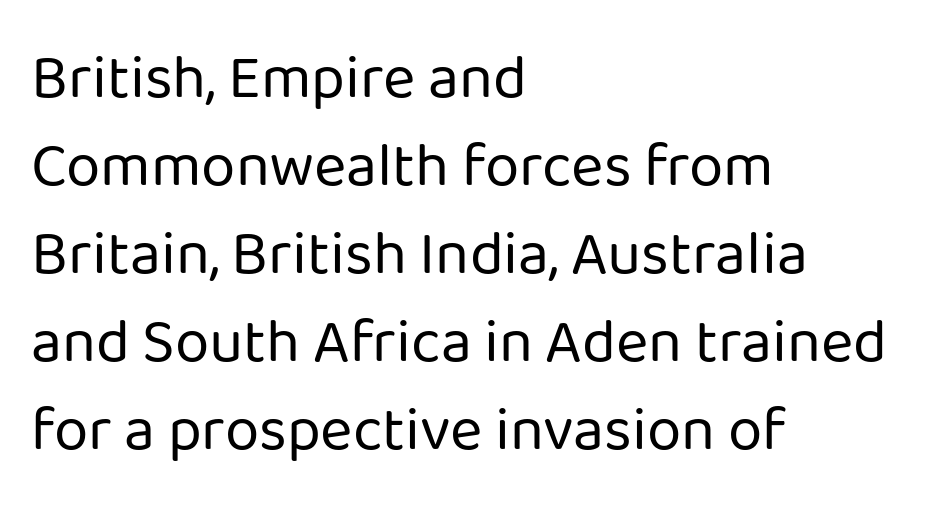
The image shows 62 px regular-weight sans-serif type, upright; set left-aligned, normal line spacing (1.42x), normal letter spacing, not underlined; low stroke contrast and a medium x-height.
